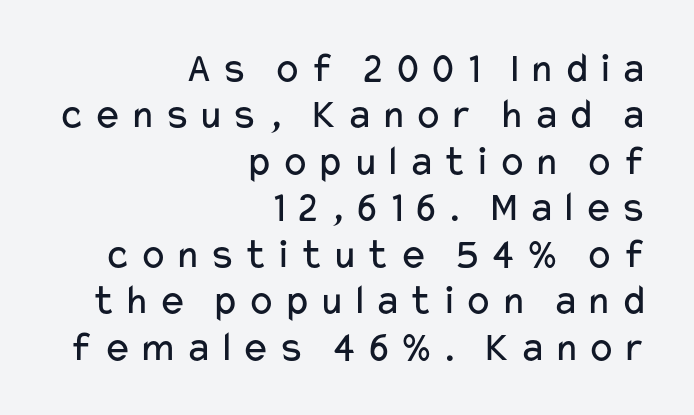
Regarding leading, the lines here are crowded together. Just letters on the line, the space beneath them empty. Each stroke keeps to a modest, everyday thickness or less. Teacher's note: observe the even right margin — that is flush-right alignment. These lines are rendered in a variable-pitch font.
